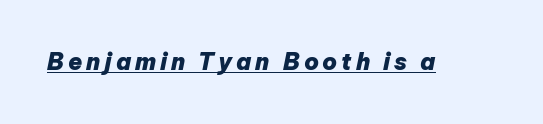
The image shows 23 px bold type, italic (leaning right); set underlined.
